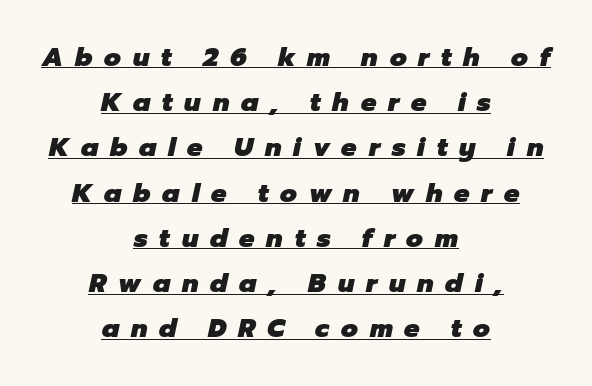
In CSS terms this would be text-align: center. The letters are bold, with thick, heavy strokes. The passage shown leans; its letterforms are oblique. Caption: expanded tracking, letters set apart. Somebody hit Ctrl+U on this one — the words are underlined.
